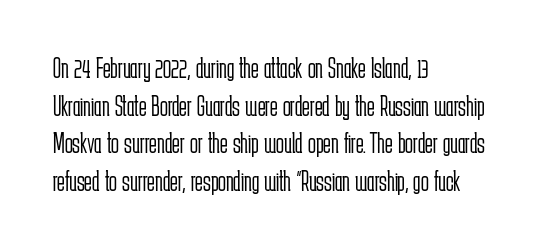
Q: Is the text bold? A: No.
Q: Is the text italic (slanted)? A: No, it is upright.
Q: Is the typeface a serif or a sans-serif typeface? A: Sans-serif.
Q: Is the text underlined? A: No.
Q: How is the paragraph aligned? A: Left-aligned.
Q: Is the spacing between letters normal or unusually wide? A: Normal.
Q: Is the spacing between lines tight, normal or loose? A: Normal.
Q: Width (condensed, normal, or wide)? A: Condensed.
Q: Stroke contrast? A: Low.
Q: x-height? A: Medium.
Q: Monospaced? A: No.
